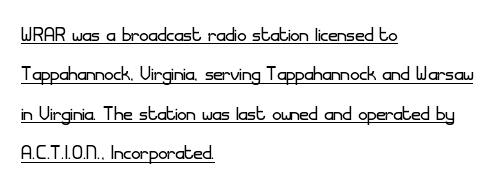
If you drew a line through each stem, it would be perfectly vertical. Reading down the column, the eye jumps a familiar distance to each next line. The strokes carry an ordinary text weight at most. Looks like someone drew a line under every word here. Is the letter spacing exaggerated? No — it looks like the ordinary default. Notice how the passage keeps a crisp vertical edge on the left only.
